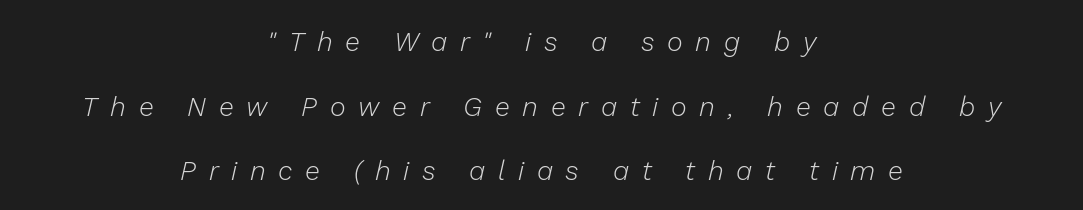
Designer's note — italics engaged. The weight would be labelled regular, book, light, or lighter still. Nobody drew a line under any word here. Line spacing here is loose.
